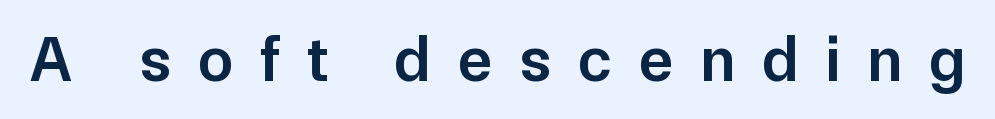
Think of a printed novel: that variable character pitch is what you see here. The axis of the letterforms is exactly vertical. Each word looks stretched out because of the extra space between its letters. Unlike a traditional serif, this face leaves its strokes unadorned. A bit beefed up — I'd call it semibold rather than bold.
